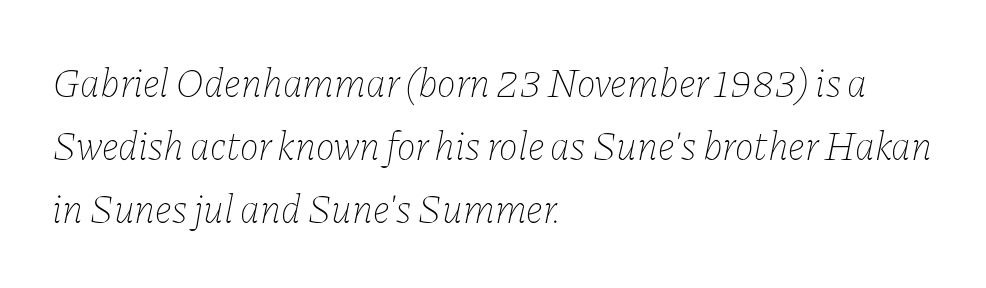
There's an unmistakable incline to the writing here. The zone under the glyphs is completely vacant. A typesetter would call this zero additional tracking. Looks like regular typesetting: each glyph gets only the width it needs. Rows of type keep a routine distance in the vertical direction.
